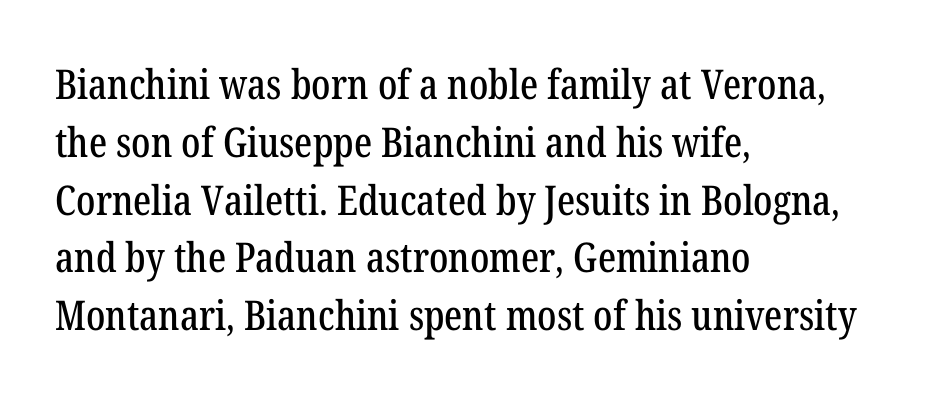
The image shows 41 px condensed serif type, upright; set left-aligned, normal line spacing (1.41x), normal letter spacing, not underlined; low stroke contrast and a medium x-height.
